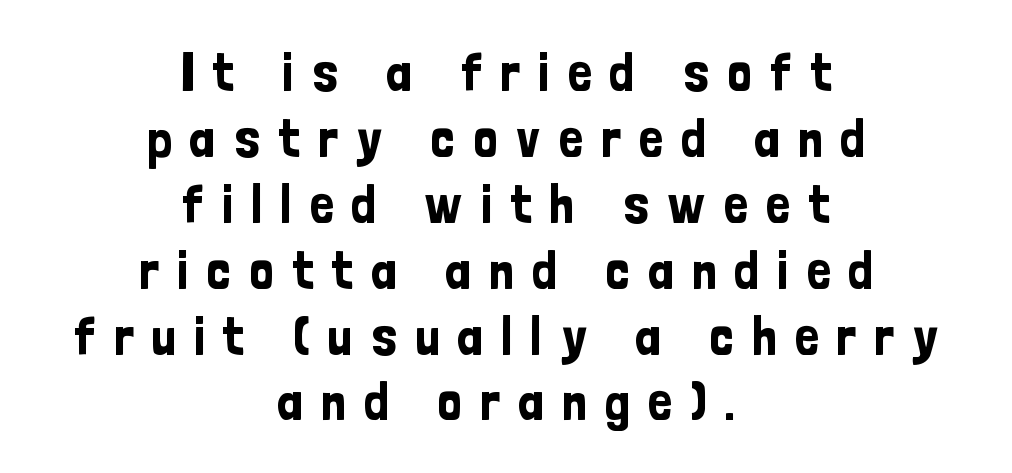
{"serif": "no", "italic": "no", "width": "condensed", "stroke_contrast": "low", "x_height": "medium", "monospaced": "no", "underline": "no", "align": "center", "line_spacing_ratio": 1.22, "letter_spacing": "wide", "letter_spacing_em": 0.33, "glyph_px": 54}
